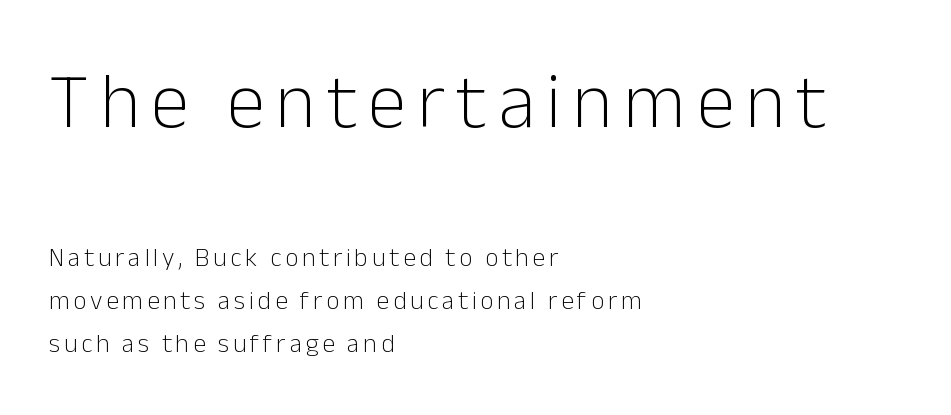
{"serif": "no", "italic": "no", "bold": "no", "weight": "light", "width": "normal", "stroke_contrast": "low", "x_height": "medium", "monospaced": "no", "underline": "no", "align": "left", "line_spacing": "normal", "line_spacing_ratio": 1.65, "larger_block": "first", "size_ratio": 3.0, "glyph_px": 78}
